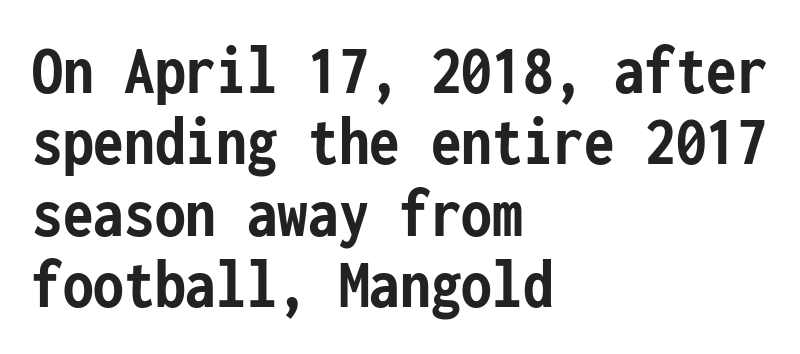
{"serif": "no", "italic": "no", "bold": "yes", "weight": "semibold", "width": "condensed", "stroke_contrast": "low", "x_height": "medium", "monospaced": "yes", "underline": "no", "align": "left", "line_spacing": "tight", "line_spacing_ratio": 1.02, "letter_spacing": "normal", "letter_spacing_em": 0.0, "glyph_px": 70}
